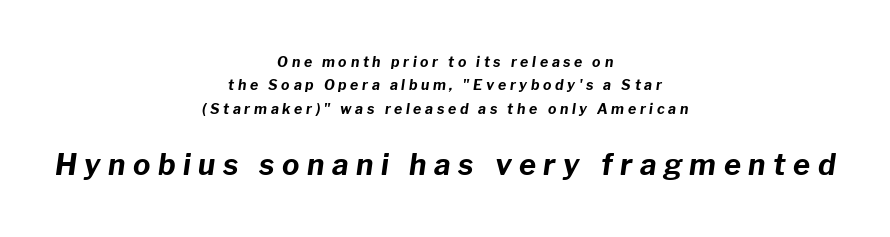
The image shows 29 px bold type, italic (leaning right); set centered, normal line spacing (1.67x), unusually wide letter spacing (+0.26 em), not underlined; the second (bottom) block is 2.07x larger; low stroke contrast and a medium x-height.
